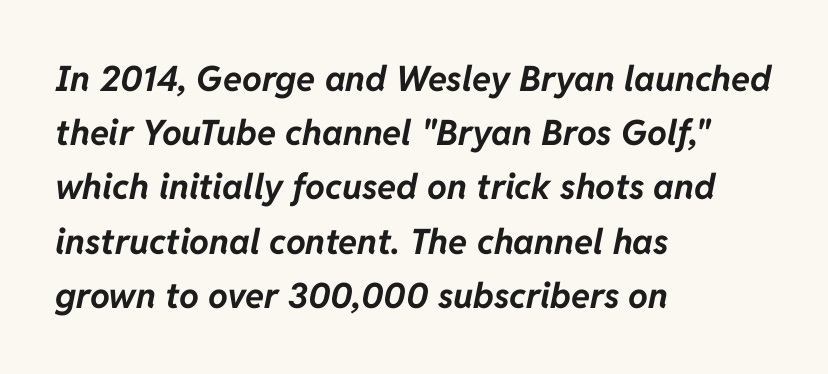
These lines are rendered in a variable-pitch font. These lines keep a tight, regular rhythm from letter to letter. These lines stack with their left ends in a neat column. Descenders are the only things crossing below the line. Does the leading feel generous? No, just average.
